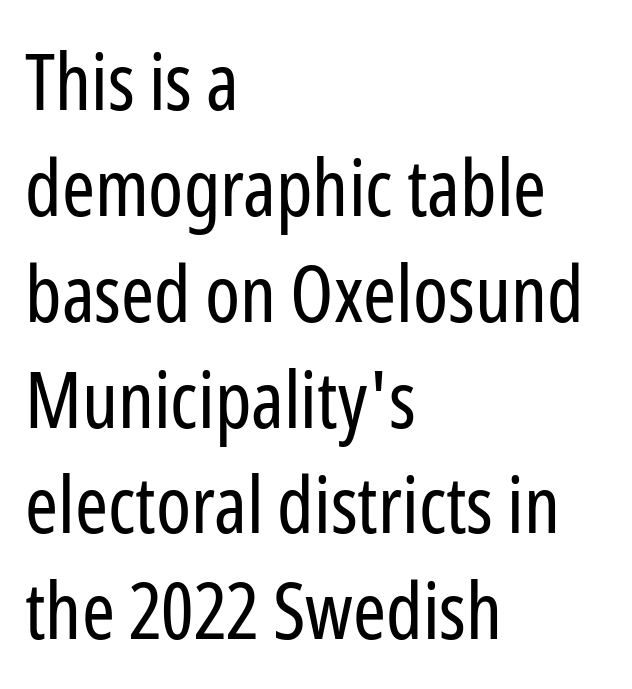
Q: Is the text bold? A: No.
Q: Is the text italic (slanted)? A: No, it is upright.
Q: Is the typeface a serif or a sans-serif typeface? A: Sans-serif.
Q: Is the text underlined? A: No.
Q: How is the paragraph aligned? A: Left-aligned.
Q: Is the spacing between letters normal or unusually wide? A: Normal.
Q: Is the spacing between lines tight, normal or loose? A: Normal.
Q: Width (condensed, normal, or wide)? A: Condensed.
Q: Stroke contrast? A: Low.
Q: x-height? A: Medium.
Q: Monospaced? A: No.
